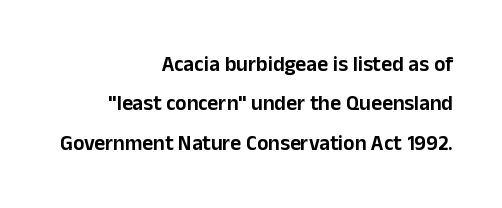
Q: Is the text italic (slanted)? A: No, it is upright.
Q: Is the text underlined? A: No.
Q: How is the paragraph aligned? A: Right-aligned.
Q: Is the spacing between letters normal or unusually wide? A: Normal.
